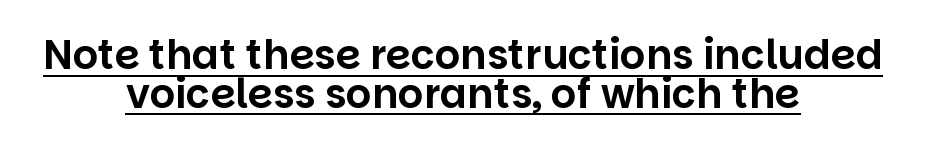
The image shows 40 px sans-serif type, upright; set centered, tight line spacing (0.97x), normal letter spacing, underlined; low stroke contrast and a large x-height.
